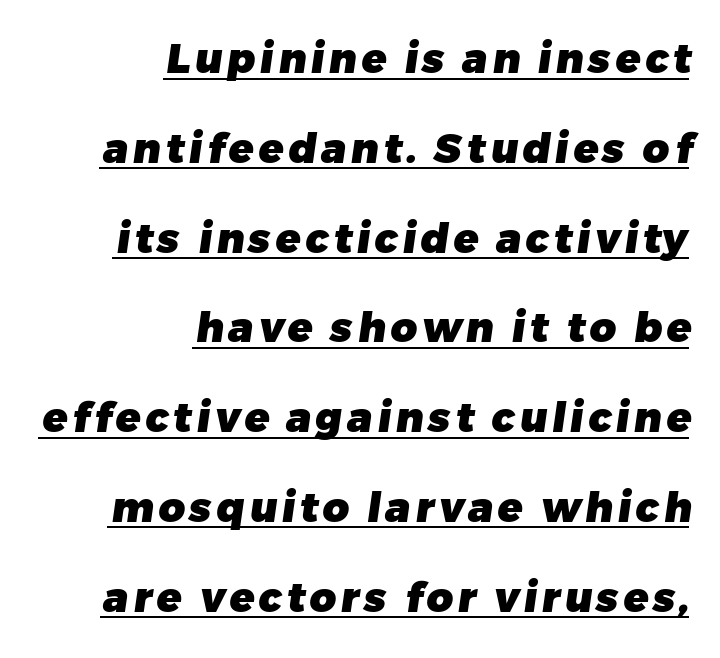
The image shows 41 px heavy sans-serif type; set right-aligned, loose line spacing (2.19x), underlined; low stroke contrast and a medium x-height.
